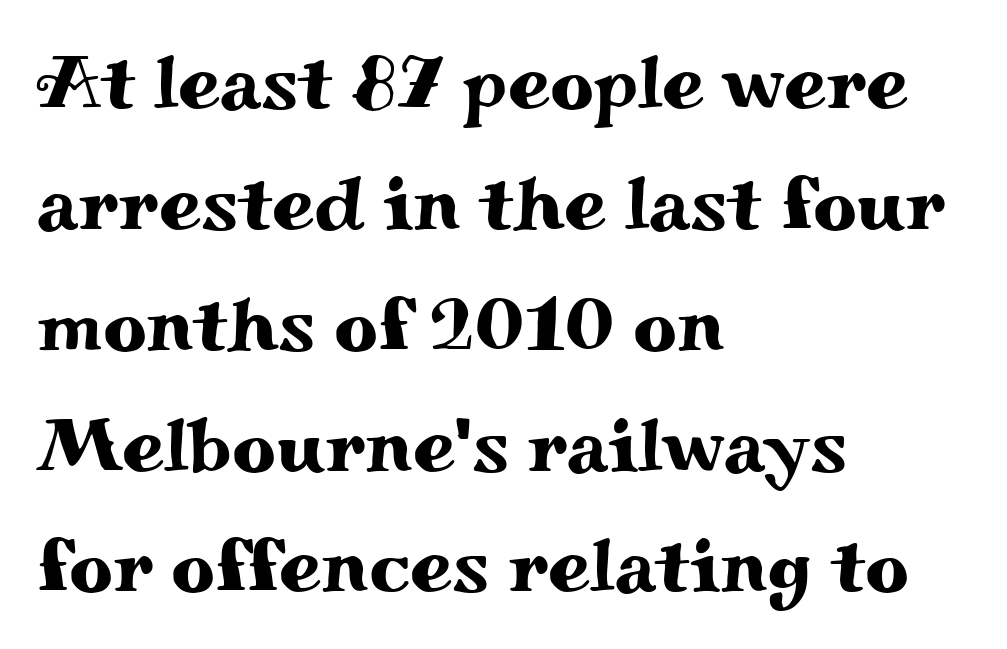
{"serif": "yes", "italic": "no", "width": "wide", "stroke_contrast": "medium", "x_height": "small", "monospaced": "no", "underline": "no", "align": "left", "line_spacing": "normal", "line_spacing_ratio": 1.59, "letter_spacing": "normal", "letter_spacing_em": 0.0, "glyph_px": 76}
